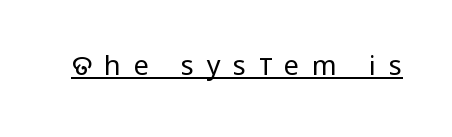
The typeface has the unassuming heft of standard copy or less. Students, note that the glyphs here are deliberately spaced far apart. A roman cut, with each character standing at attention. The face used here appears with an underline applied.
